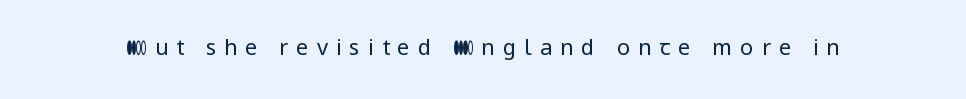
The image shows 22 px text type, upright; set unusually wide letter spacing (+0.36 em), not underlined.
